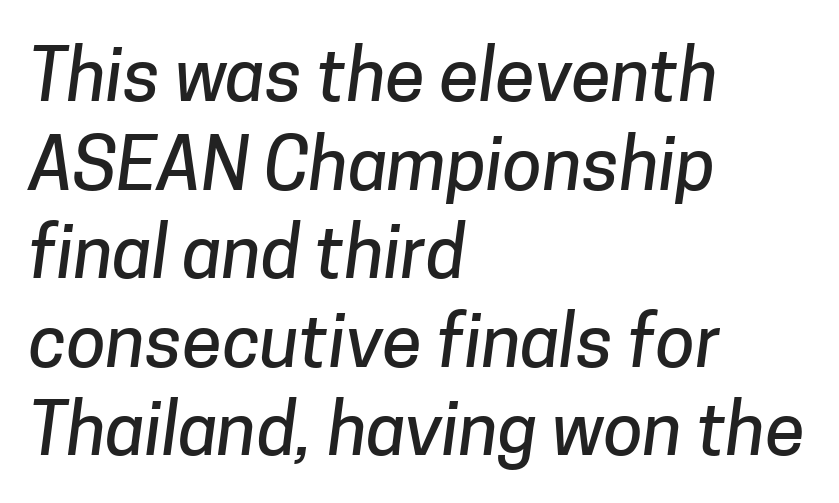
Tracking value appears to be zero — textbook default spacing. Nobody drew a line under any word here. The rendering uses natural spacing where letterforms have individual widths. Line starts are locked; line ends wander. Look at the bottom of the vertical strokes: they stop flat, with no serifs.
